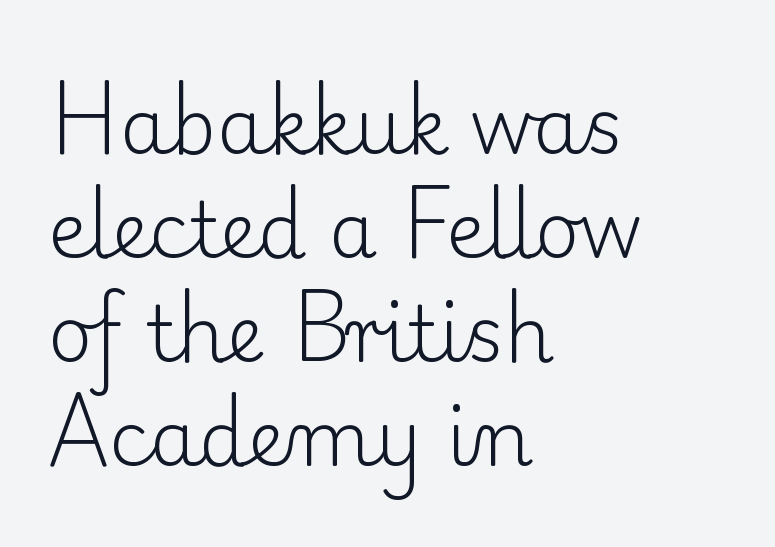
Evenly set lines give the paragraph a standard silhouette. The font is comparable to plain body text, perhaps lighter. Spacing verdict: proportional, widths tailored to each character. Every character sits straight up, as roman type does. Unmarked baselines from the first word to the last.
